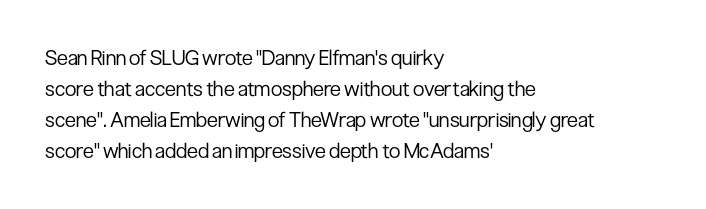
{"italic": "no", "bold": "no", "underline": "no", "align": "left", "line_spacing": "normal", "line_spacing_ratio": 1.47, "letter_spacing": "normal", "letter_spacing_em": 0.0, "glyph_px": 21}
